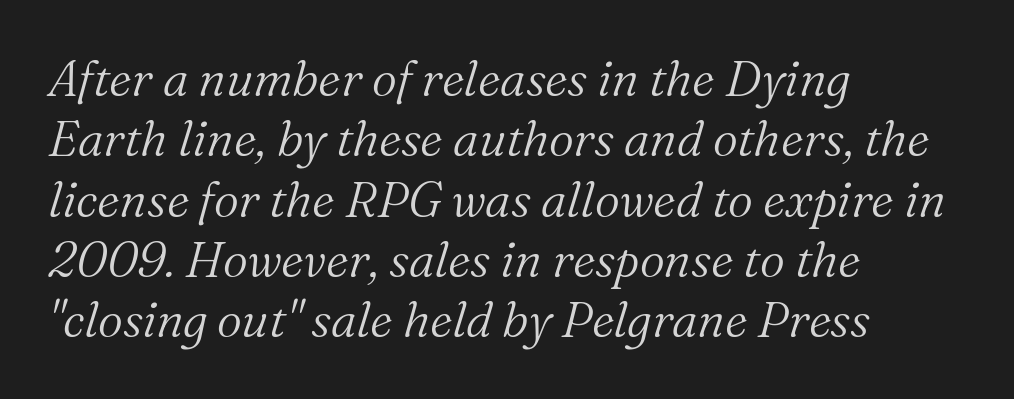
Are there feet on the stems? There are — it's a serif. Each word holds together tightly as a unit, with standard inter-letter gaps. An italicized treatment has been applied to the whole sample. The typesetter chose a ragged-right arrangement here. Stems here are at most as thick as an everyday book face. The space directly below the letters is spotless.
